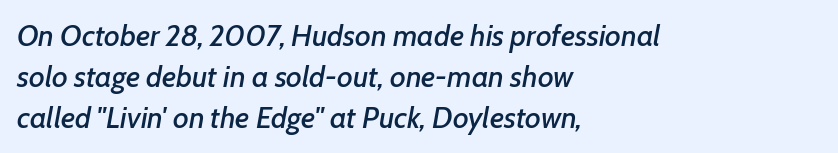
Notice how the stems are inclined rather than vertical — that's the hallmark of italics. No extra tracking has been applied to these lines. Character widths vary here, with narrow letters taking less room than wide ones. Notice how the passage keeps a crisp vertical edge on the left only. Regular leading.
